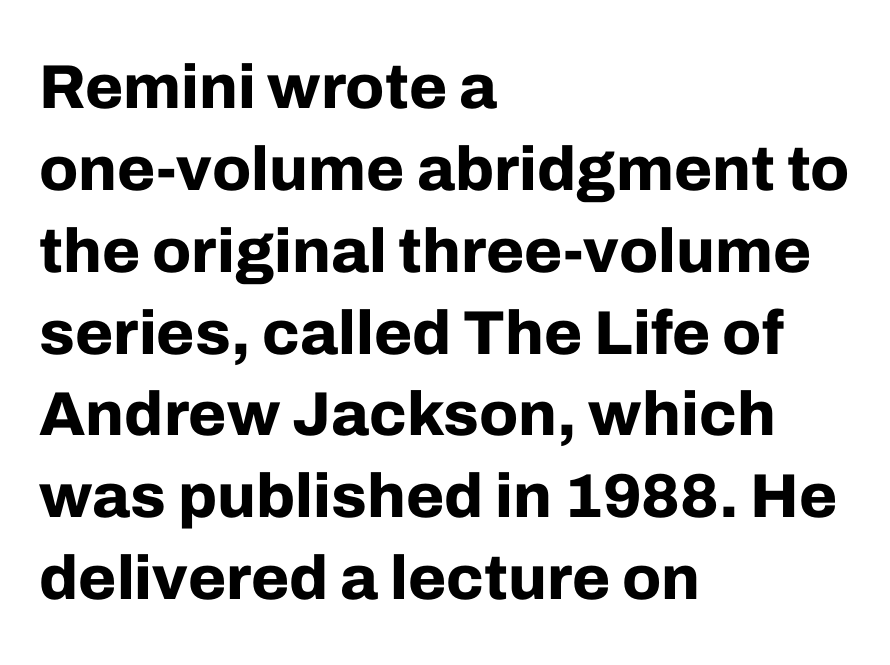
{"serif": "no", "italic": "no", "bold": "yes", "weight": "bold", "width": "normal", "stroke_contrast": "low", "x_height": "medium", "monospaced": "no", "underline": "no", "align": "left", "line_spacing": "normal", "line_spacing_ratio": 1.32, "letter_spacing": "normal", "letter_spacing_em": 0.0, "glyph_px": 62}
